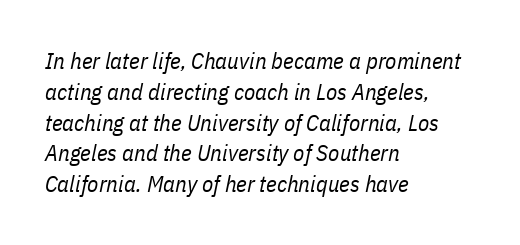
Characters are canted at an angle relative to the baseline's perpendicular. Has an underline been added? It has not. Short note: letters normally spaced. Stroke thickness stays within the range of a standard reading face or lighter. Students, observe: this is what conventionally led text looks like.
